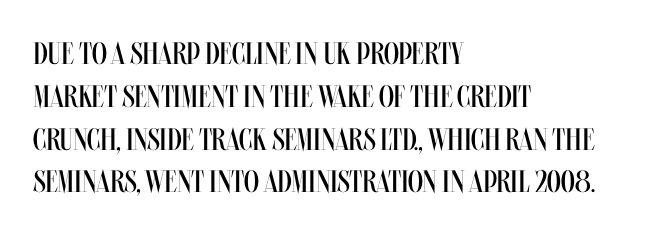
This reads as an unemphasized weight, regular at the heaviest. The passage shown is not underscored anywhere. No extra tracking has been applied to these lines. Regarding leading, the lines here are spaced in the standard way. Italic? Not at all — the glyphs are vertical. Leftover space on each line is placed entirely after the last word.
